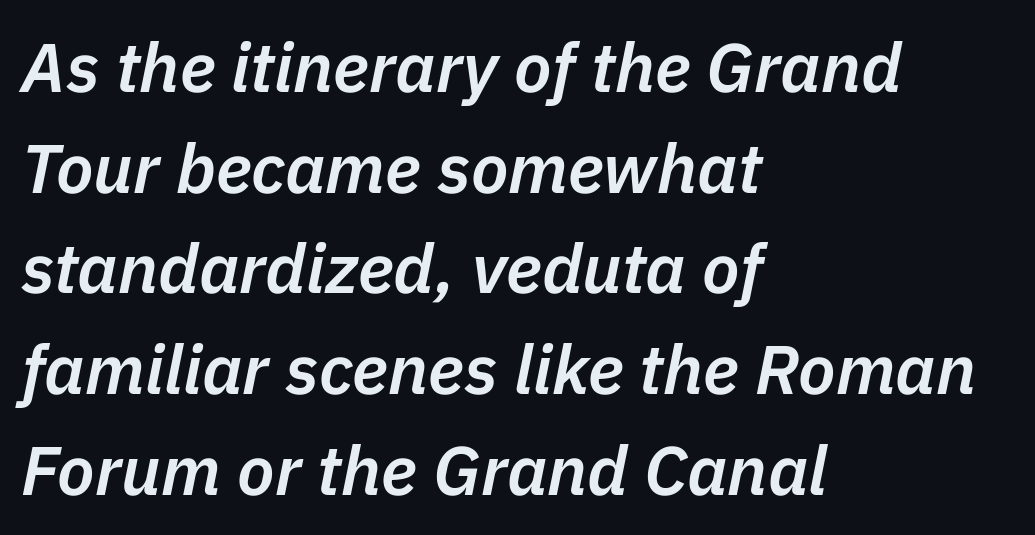
The rendering keeps characters at their native spacing. Slanted lettering throughout. The baseline area is clear. Every row of glyphs begins at an identical x-position on the left.
